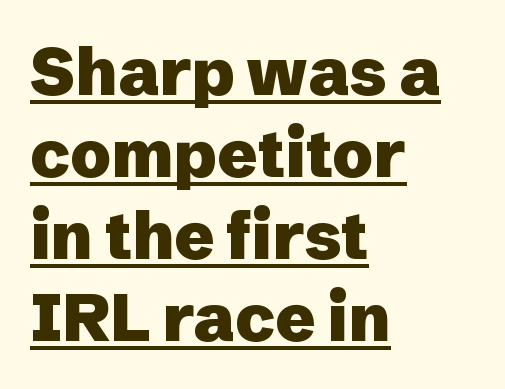
The image shows 66 px heavy sans-serif type, upright; set left-aligned, line spacing 1.24x, normal letter spacing, underlined; low stroke contrast and a medium x-height.
